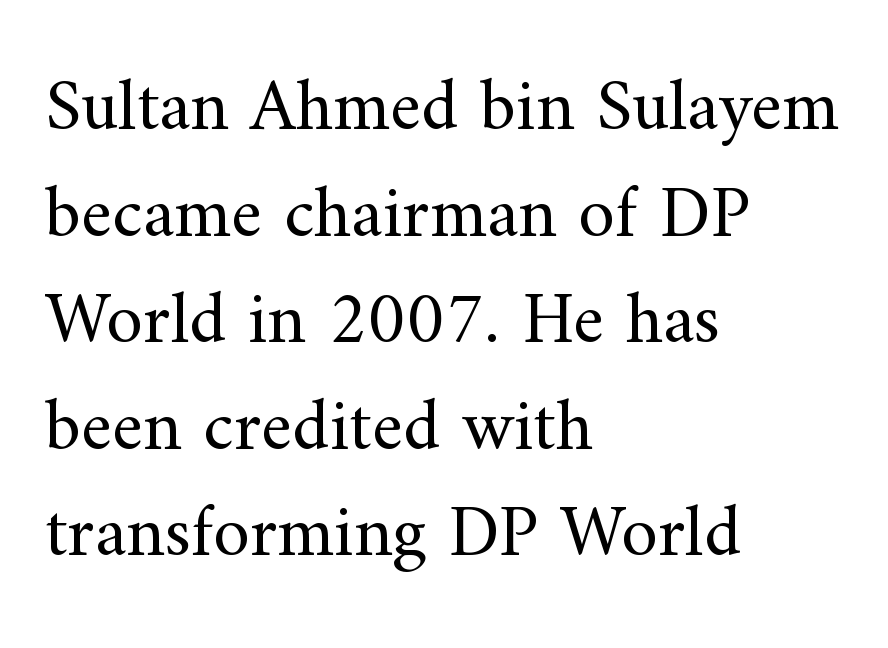
Summary of weight: not heavy and not bold. Classification — serif. This sample has the flowing, uneven cadence of proportional lettering. Line starts are locked; line ends wander. Compared with typical paragraphs, the rows here are spaced about the same.
